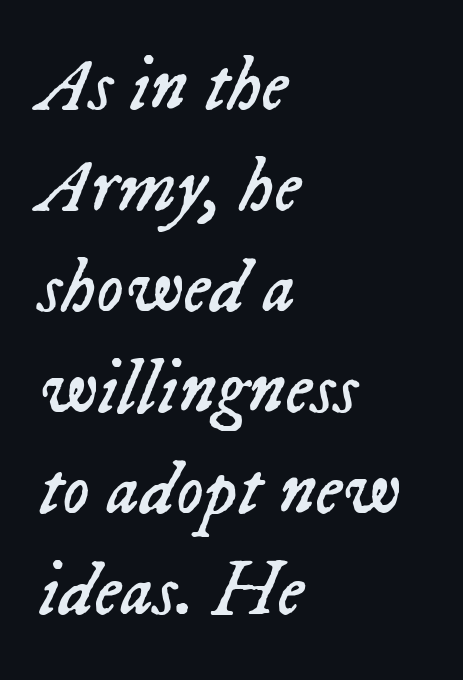
Q: Is the text bold? A: No.
Q: Is the text italic (slanted)? A: Yes, it leans right by about 23 degrees.
Q: Is the text underlined? A: No.
Q: How is the paragraph aligned? A: Left-aligned.
Q: Is the spacing between letters normal or unusually wide? A: Normal.
Q: Is the spacing between lines tight, normal or loose? A: Normal.
Q: Width (condensed, normal, or wide)? A: Normal.
Q: Stroke contrast? A: Low.
Q: x-height? A: Medium.
Q: Monospaced? A: No.
